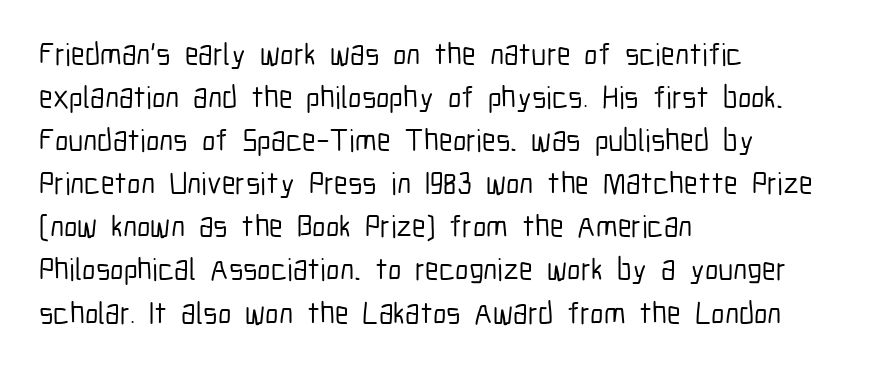
{"serif": "no", "italic": "no", "width": "condensed", "stroke_contrast": "low", "x_height": "medium", "monospaced": "no", "underline": "no", "align": "left", "line_spacing": "normal", "line_spacing_ratio": 1.39, "letter_spacing": "normal", "letter_spacing_em": 0.0, "glyph_px": 31}
